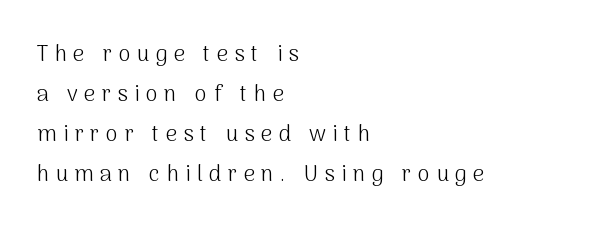
The image shows 22 px text type, upright; set left-aligned, line spacing 1.82x, unusually wide letter spacing (+0.29 em), not underlined.
